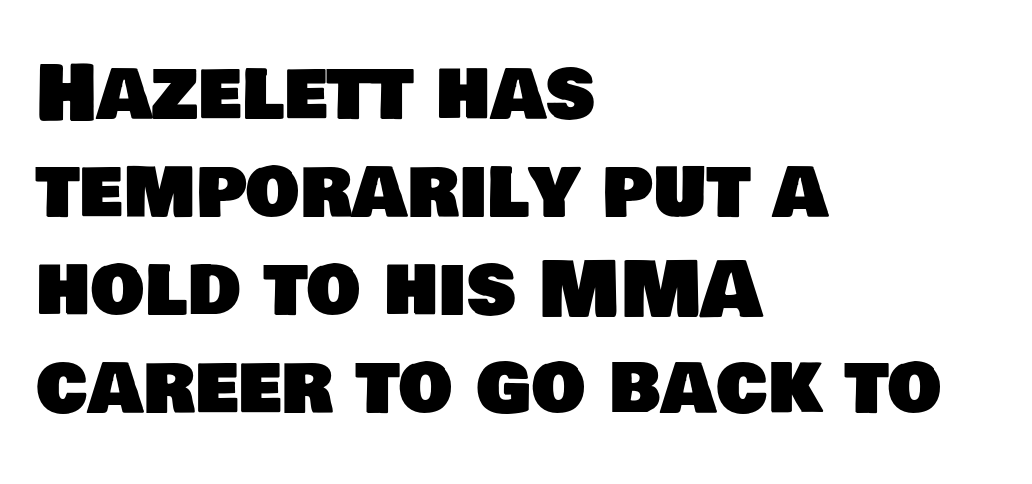
The image shows 76 px sans-serif type; set left-aligned, normal line spacing (1.29x), normal letter spacing, not underlined; low stroke contrast and a large x-height.
